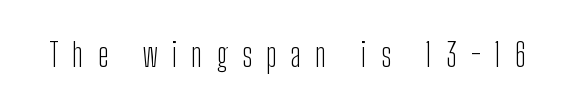
{"serif": "no", "italic": "no", "bold": "no", "weight": "light", "width": "condensed", "stroke_contrast": "low", "x_height": "medium", "monospaced": "no", "underline": "no", "letter_spacing": "wide", "letter_spacing_em": 0.44, "glyph_px": 32}
